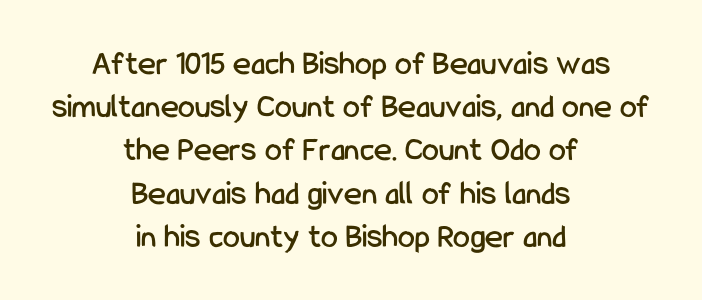
The image shows 34 px condensed sans-serif type, upright; set centered, normal line spacing (1.27x), normal letter spacing, not underlined; low stroke contrast and a medium x-height.
